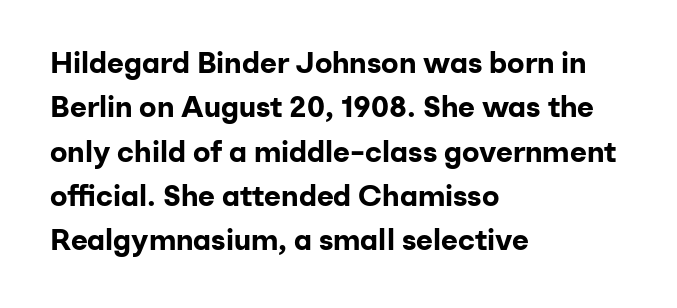
The passage shown is typed in a proportional face where columns would drift. Check where the strokes stop: nothing finishes them off — pure sans. Horizontal alignment here is leftward, the default for most running prose. Rule under the text: the space is simply empty. You'd pick this weight for a headline — it's a proper bold. Horizontal bands of white between lines are of average thickness.
